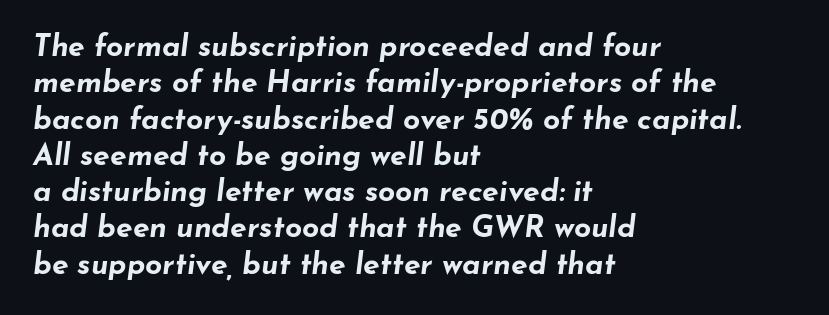
Set as a true bold cut, around the 700 mark. The space beneath each line is pristine and unruled. When letters slant like this, we call the style italic. These lines are rendered in a variable-pitch font. You could call the tracking neutral — neither tight nor loose. This sample is left-justified, so line endings fall wherever the words run out.
